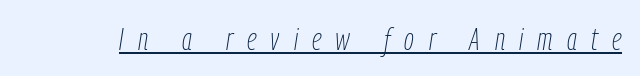
The image shows 31 px thin, condensed type, italic (leaning right); set unusually wide letter spacing (+0.46 em), underlined; low stroke contrast and a medium x-height.
